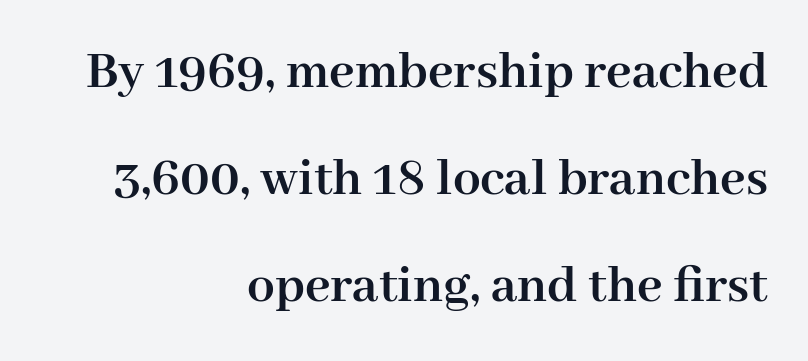
{"serif": "yes", "italic": "no", "bold": "yes", "weight": "semibold", "width": "normal", "stroke_contrast": "high", "x_height": "medium", "monospaced": "no", "underline": "no", "align": "right", "line_spacing": "loose", "line_spacing_ratio": 1.95, "letter_spacing": "normal", "letter_spacing_em": 0.0, "glyph_px": 55}
